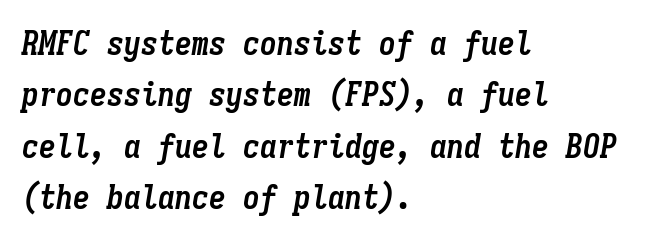
Q: Is the text bold? A: Yes.
Q: Is the text italic (slanted)? A: Yes, it leans right by about 9 degrees.
Q: Is the text underlined? A: No.
Q: How is the paragraph aligned? A: Left-aligned.
Q: Is the spacing between letters normal or unusually wide? A: Normal.
Q: Is the spacing between lines tight, normal or loose? A: Normal.
Q: Width (condensed, normal, or wide)? A: Condensed.
Q: Stroke contrast? A: Low.
Q: x-height? A: Medium.
Q: Monospaced? A: Yes.
